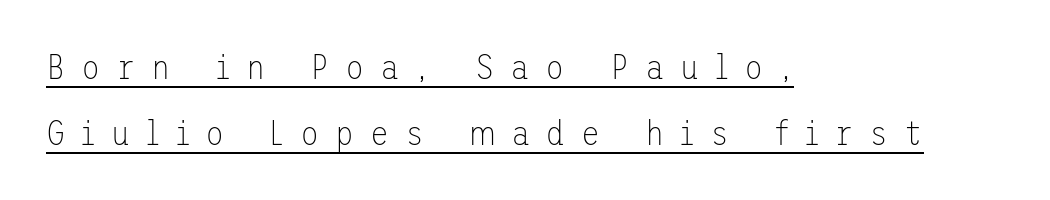
The image shows 35 px thin sans-serif type, upright; set left-aligned, loose line spacing (1.9x), unusually wide letter spacing (+0.45 em), underlined; low stroke contrast and a medium x-height.
